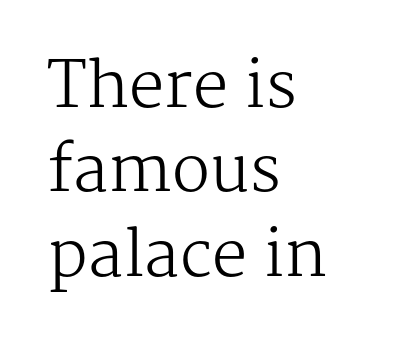
The image shows 63 px regular-weight serif type, upright; set left-aligned, normal line spacing (1.34x), normal letter spacing, not underlined; medium stroke contrast and a medium x-height.
